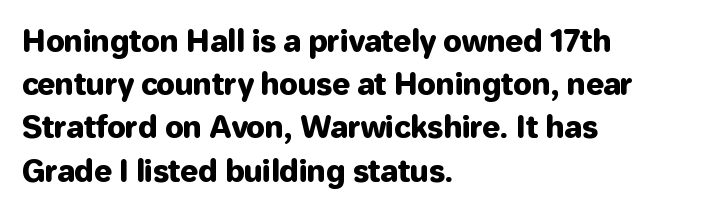
Q: Is the text italic (slanted)? A: No, it is upright.
Q: Is the typeface a serif or a sans-serif typeface? A: Sans-serif.
Q: Is the text underlined? A: No.
Q: How is the paragraph aligned? A: Left-aligned.
Q: Is the spacing between letters normal or unusually wide? A: Normal.
Q: Is the spacing between lines tight, normal or loose? A: Normal.
Q: Width (condensed, normal, or wide)? A: Normal.
Q: Stroke contrast? A: Low.
Q: x-height? A: Medium.
Q: Monospaced? A: No.
